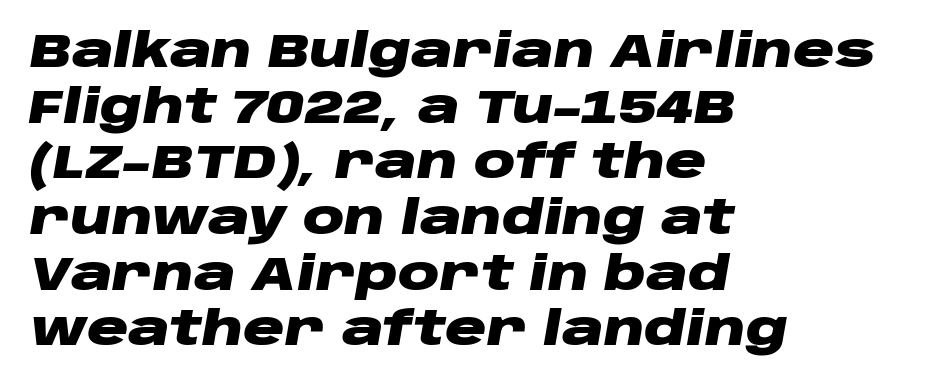
Q: Is the text bold? A: Yes.
Q: Is the text italic (slanted)? A: Yes, it leans right by about 10 degrees.
Q: Is the text underlined? A: No.
Q: How is the paragraph aligned? A: Left-aligned.
Q: Is the spacing between letters normal or unusually wide? A: Normal.
Q: Width (condensed, normal, or wide)? A: Wide.
Q: Stroke contrast? A: Low.
Q: x-height? A: Large.
Q: Monospaced? A: No.
